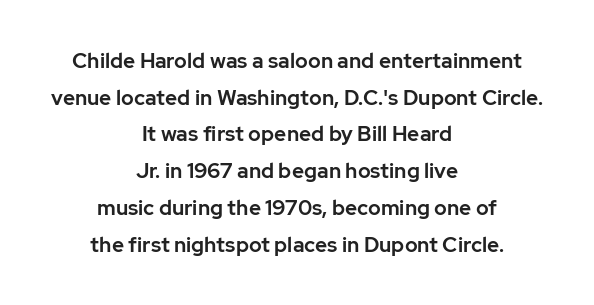
Q: Is the text italic (slanted)? A: No, it is upright.
Q: Is the text underlined? A: No.
Q: How is the paragraph aligned? A: Centered.
Q: Is the spacing between letters normal or unusually wide? A: Normal.
